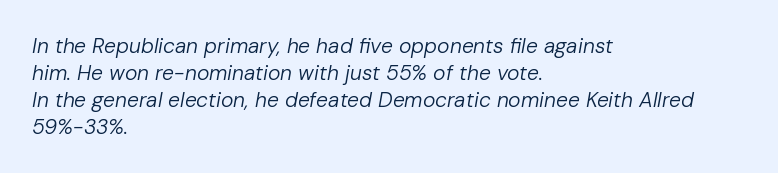
{"italic": "yes", "lean": "right", "slant_degrees": 10, "bold": "no", "underline": "no", "align": "left", "line_spacing": "normal", "line_spacing_ratio": 1.28, "letter_spacing": "normal", "letter_spacing_em": 0.0, "glyph_px": 21}
